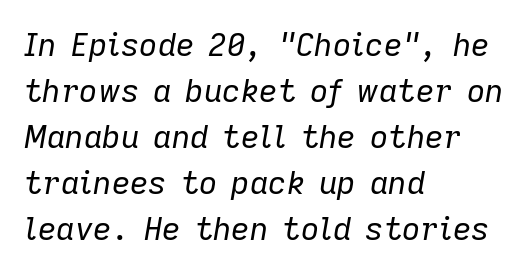
The image shows 32 px regular-weight type, italic (leaning right); set left-aligned, normal line spacing (1.44x), normal letter spacing, not underlined; low stroke contrast and a medium x-height.
